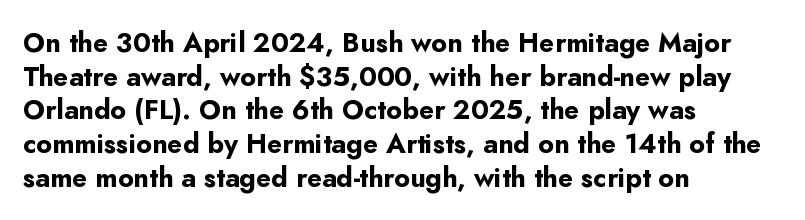
Q: Is the text bold? A: Yes.
Q: Is the text italic (slanted)? A: No, it is upright.
Q: Is the text underlined? A: No.
Q: How is the paragraph aligned? A: Left-aligned.
Q: Is the spacing between letters normal or unusually wide? A: Normal.
Q: Is the spacing between lines tight, normal or loose? A: Normal.
